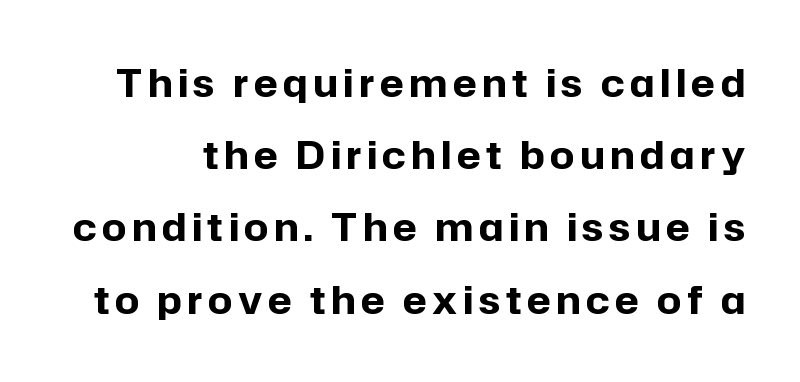
Q: Is the text bold? A: Yes.
Q: Is the text italic (slanted)? A: No, it is upright.
Q: Is the typeface a serif or a sans-serif typeface? A: Sans-serif.
Q: Is the text underlined? A: No.
Q: Is the spacing between lines tight, normal or loose? A: Loose.
Q: Width (condensed, normal, or wide)? A: Normal.
Q: Stroke contrast? A: Low.
Q: x-height? A: Medium.
Q: Monospaced? A: No.
